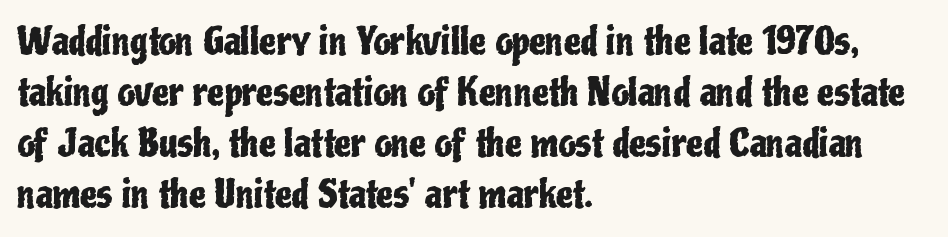
This is roman type, the default non-slanted kind. These lines stack with their left ends in a neat column. The vertical gap from one line to the next is medium. Descender tails drop into unmarked territory. Here the designer chose a conventional face with non-uniform glyph widths.
